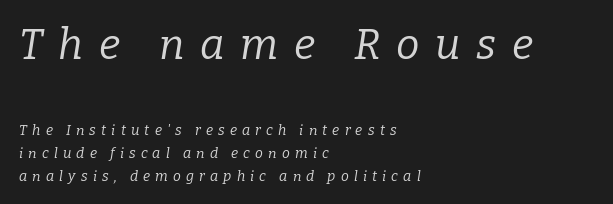
The image shows 42 px regular-weight serif type, italic (leaning right); set left-aligned, normal line spacing (1.63x), unusually wide letter spacing (+0.37 em), not underlined; the first (top) block is 3.0x larger; low stroke contrast and a medium x-height.
